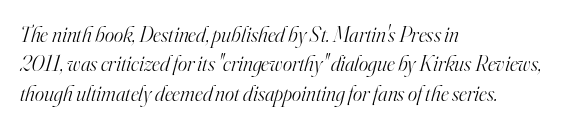
Regarding leading, the lines here are spaced in the standard way. Weight: regular or lighter. Italic? Definitely — the glyphs are oblique. Students, note that the glyphs here touch the page at normal intervals. Visually the block forms a straight wall on the left and a jagged coastline on the right. A bare baseline throughout the passage.
